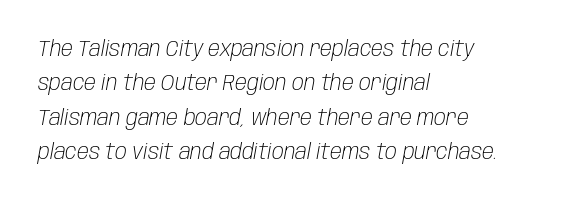
Observe the ordinary spacing: letters are neighbours, not strangers. Vertical spacing — default. Stem width sits at or under what a default text font uses. A typesetter would mark this as italic. Underlining? Definitely not there.
